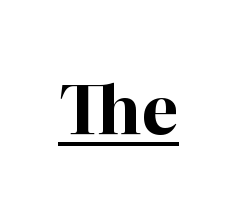
{"serif": "yes", "italic": "no", "bold": "yes", "weight": "bold", "width": "normal", "stroke_contrast": "high", "x_height": "medium", "monospaced": "no", "underline": "yes", "letter_spacing": "normal", "letter_spacing_em": 0.0, "glyph_px": 67}
